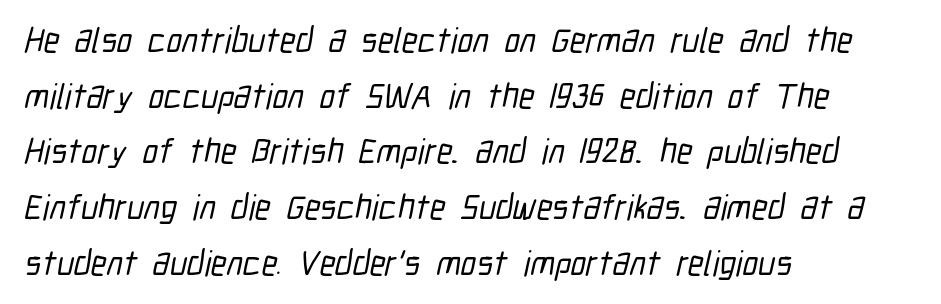
Tracking here is standard; glyphs follow each other at the usual distance. This block has exactly the height ordinary leading produces. The typesetter chose a ragged-right arrangement here. The rendering uses natural spacing where letterforms have individual widths. Bare-footed words on every line.
